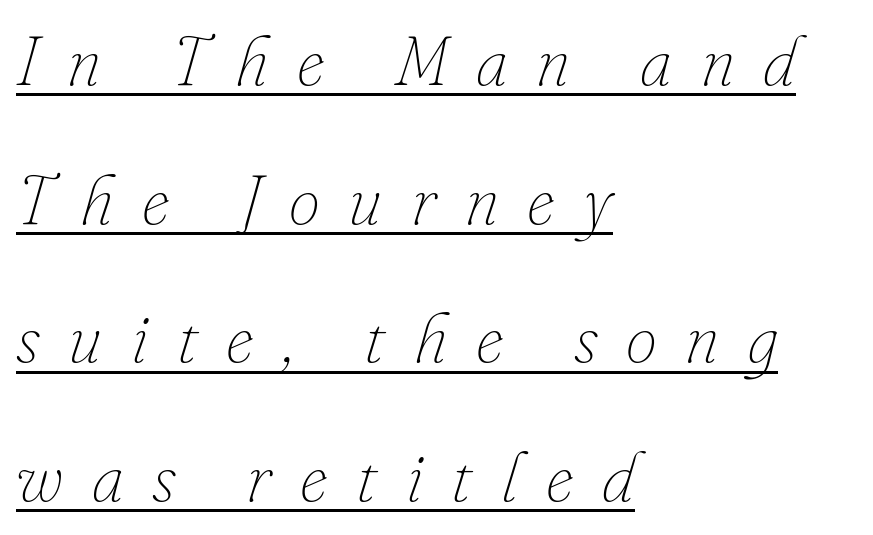
Is this a fixed-width face? No — the glyphs have proportional, varying widths. These lines stand farther apart than default settings would place them. There is plenty of visible air inserted between adjacent glyphs. When letters slant like this, we call the style italic.
